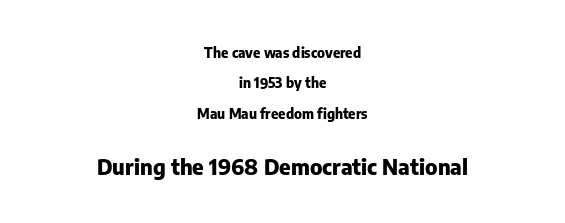
The image shows 22 px bold type, upright; set centered, loose line spacing (2.17x), normal letter spacing, not underlined; the second (bottom) block is 1.57x larger.
